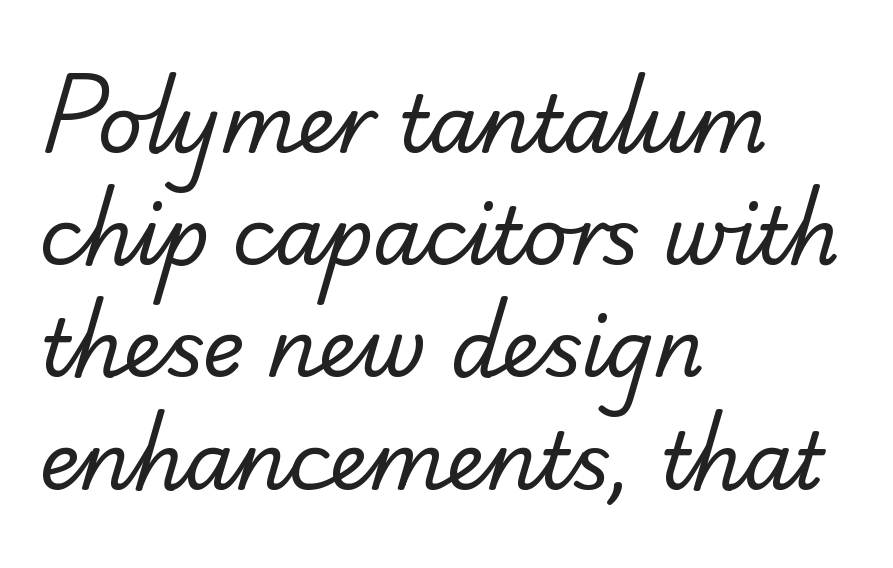
The image shows 79 px regular-weight sans-serif type; set left-aligned, normal line spacing (1.42x), normal letter spacing, not underlined; low stroke contrast and a small x-height.
